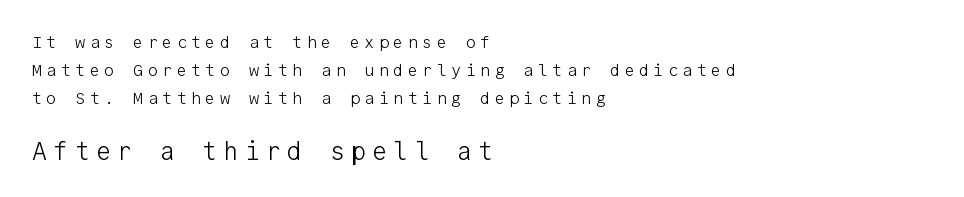
Q: Is the text bold? A: No.
Q: Is the text italic (slanted)? A: No, it is upright.
Q: Is the text underlined? A: No.
Q: How is the paragraph aligned? A: Left-aligned.
Q: Is the spacing between letters normal or unusually wide? A: Unusually wide.
Q: Is the spacing between lines tight, normal or loose? A: Normal.
Q: Which block of text is set in a larger size, the first (top) or the second (bottom)? A: The second (bottom) one.
